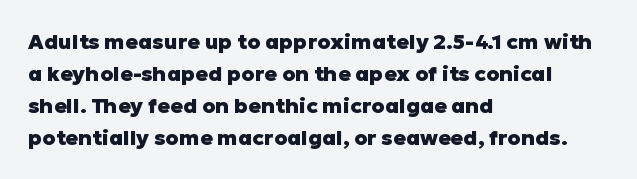
The image shows 21 px bold type, upright; set left-aligned, normal line spacing (1.52x), normal letter spacing, not underlined.
